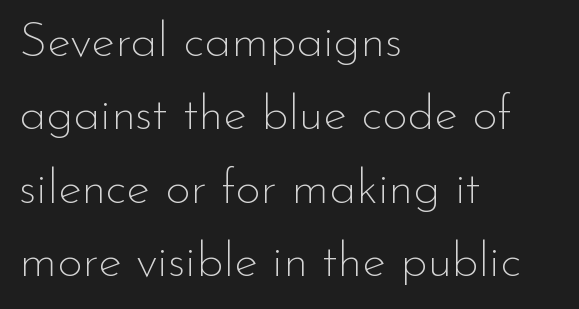
{"serif": "no", "italic": "no", "bold": "no", "weight": "thin", "width": "normal", "stroke_contrast": "low", "x_height": "small", "monospaced": "no", "underline": "no", "align": "left", "line_spacing": "normal", "line_spacing_ratio": 1.5, "letter_spacing": "normal", "letter_spacing_em": 0.0, "glyph_px": 49}
